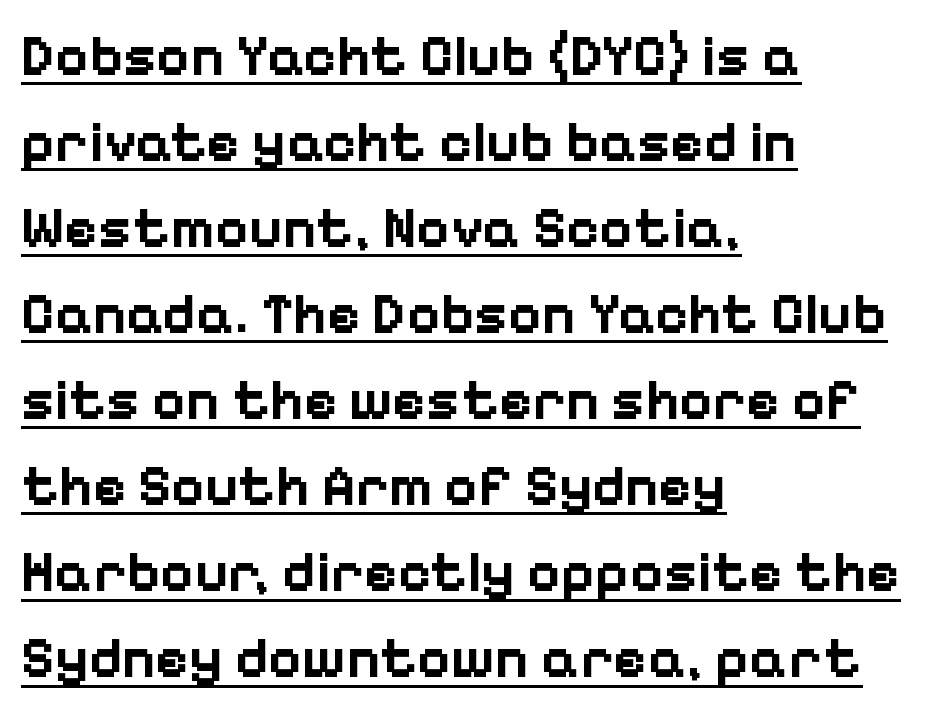
Q: Is the text bold? A: Yes.
Q: Is the text italic (slanted)? A: No, it is upright.
Q: Is the typeface a serif or a sans-serif typeface? A: Sans-serif.
Q: Is the text underlined? A: Yes.
Q: How is the paragraph aligned? A: Left-aligned.
Q: Is the spacing between letters normal or unusually wide? A: Normal.
Q: Is the spacing between lines tight, normal or loose? A: Normal.
Q: Width (condensed, normal, or wide)? A: Normal.
Q: Stroke contrast? A: Low.
Q: x-height? A: Medium.
Q: Monospaced? A: No.
